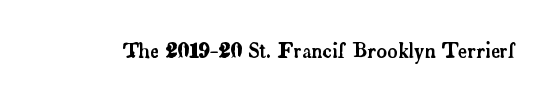
The image shows 20 px text type, upright; set normal letter spacing, not underlined.
